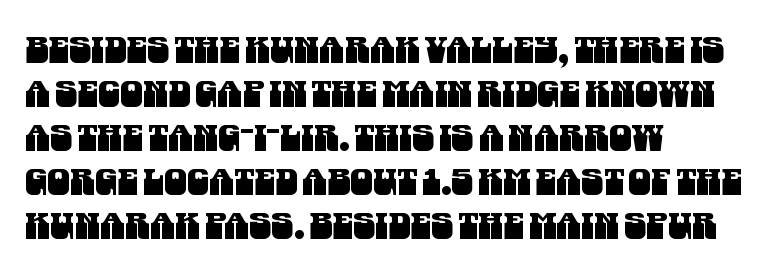
The image shows 36 px condensed sans-serif type; set left-aligned, line spacing 1.22x, normal letter spacing, not underlined; medium stroke contrast and a large x-height.
